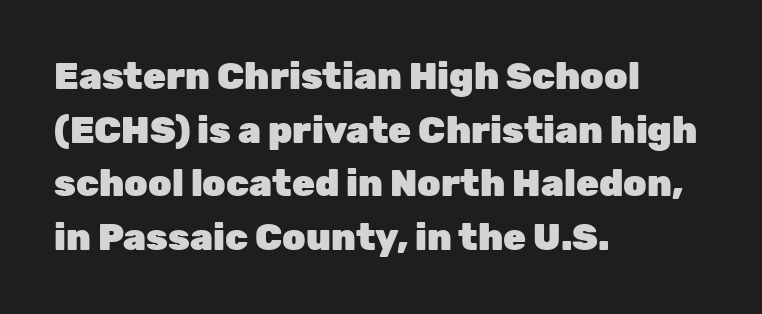
Casual observation: everything's shoved over to the left. Short note: letters normally spaced. Notice how the stems are strictly vertical — no italics here. A typesetter would call this leading conventional body-copy spacing. The rendering uses natural spacing where letterforms have individual widths.
